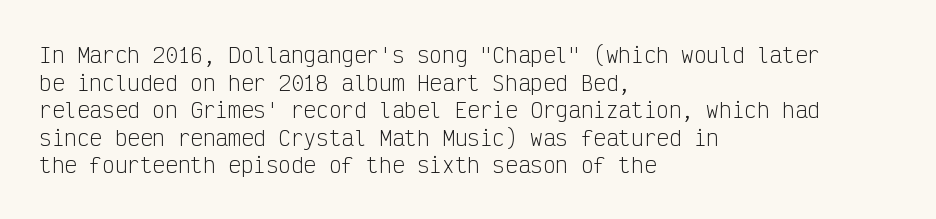
The image shows 21 px text type, upright; set left-aligned, normal line spacing (1.31x), normal letter spacing, not underlined.
